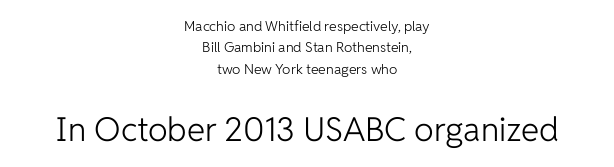
Q: Is the text bold? A: No.
Q: Is the text italic (slanted)? A: No, it is upright.
Q: Is the typeface a serif or a sans-serif typeface? A: Sans-serif.
Q: Is the text underlined? A: No.
Q: How is the paragraph aligned? A: Centered.
Q: Is the spacing between letters normal or unusually wide? A: Normal.
Q: Is the spacing between lines tight, normal or loose? A: Normal.
Q: Which block of text is set in a larger size, the first (top) or the second (bottom)? A: The second (bottom) one.
Q: Width (condensed, normal, or wide)? A: Normal.
Q: Stroke contrast? A: Low.
Q: x-height? A: Medium.
Q: Monospaced? A: No.
